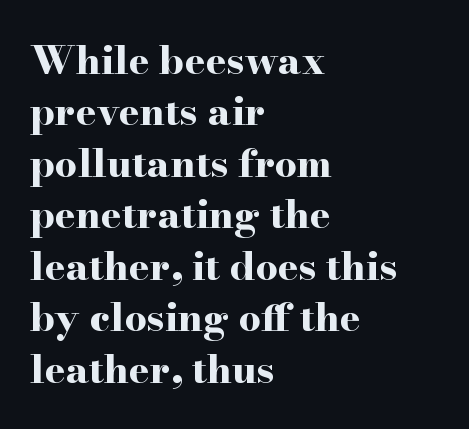
{"serif": "yes", "italic": "no", "bold": "yes", "weight": "bold", "width": "wide", "stroke_contrast": "high", "x_height": "small", "monospaced": "no", "underline": "no", "align": "left", "line_spacing": "normal", "line_spacing_ratio": 1.32, "letter_spacing": "normal", "letter_spacing_em": 0.0, "glyph_px": 39}
